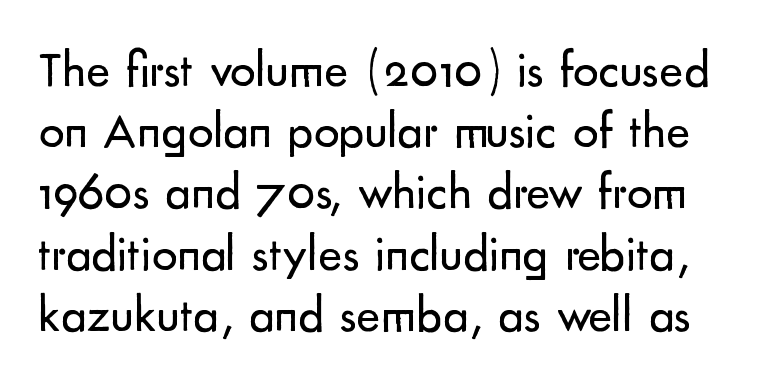
A typesetter would call this proportional, since set widths differ per character. Clear beneath every line of the passage. You can tell it's not italic because the verticals are truly vertical. The letterforms sit shoulder to shoulder at normal distance. No letter is thick-stroked: the sample isn't bold. A typesetter would label this face a sans.
